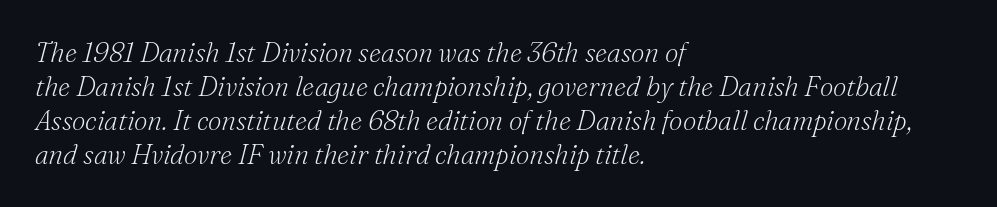
Q: Is the text bold? A: No.
Q: Is the text italic (slanted)? A: Yes, it leans right by about 16 degrees.
Q: Is the text underlined? A: No.
Q: How is the paragraph aligned? A: Left-aligned.
Q: Is the spacing between letters normal or unusually wide? A: Normal.
Q: Is the spacing between lines tight, normal or loose? A: Normal.
